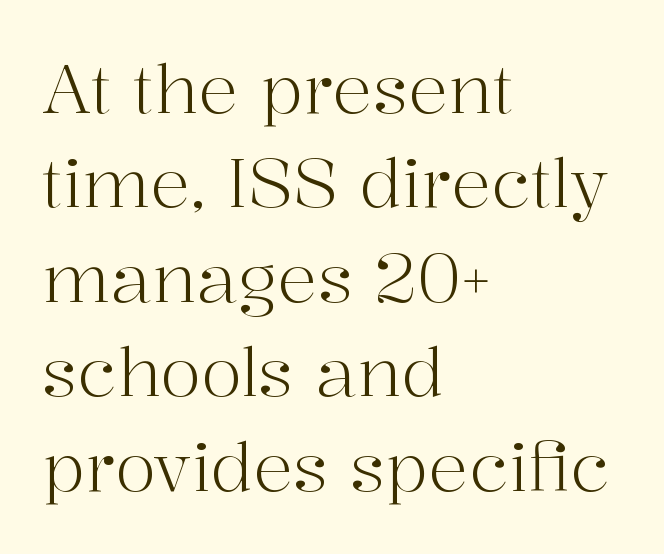
The image shows 67 px light serif type, upright; set left-aligned, normal line spacing (1.41x), normal letter spacing, not underlined; high stroke contrast and a medium x-height.
